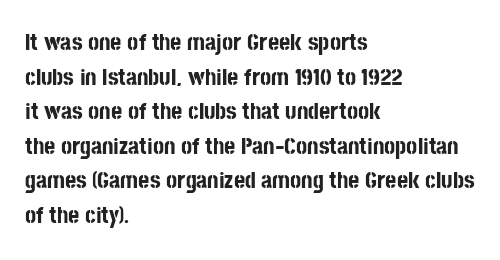
Q: Is the text bold? A: Yes.
Q: Is the text italic (slanted)? A: No, it is upright.
Q: Is the text underlined? A: No.
Q: How is the paragraph aligned? A: Left-aligned.
Q: Is the spacing between letters normal or unusually wide? A: Normal.
Q: Is the spacing between lines tight, normal or loose? A: Normal.
